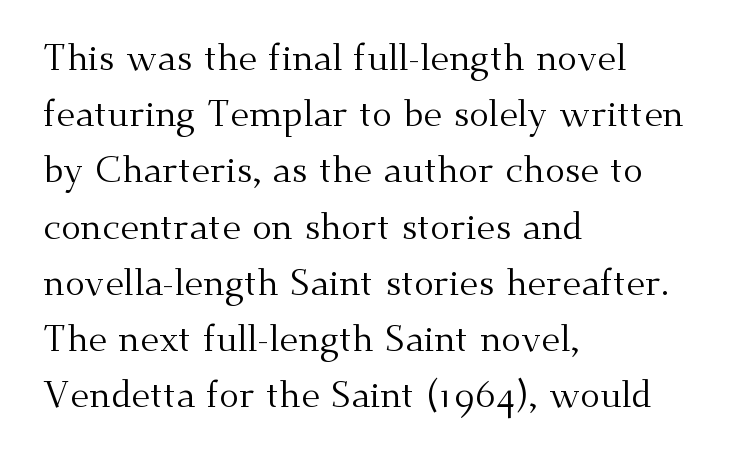
{"serif": "yes", "italic": "no", "bold": "no", "weight": "regular", "width": "normal", "stroke_contrast": "medium", "x_height": "small", "monospaced": "no", "underline": "no", "align": "left", "line_spacing": "normal", "line_spacing_ratio": 1.52, "letter_spacing": "normal", "letter_spacing_em": 0.0, "glyph_px": 37}
